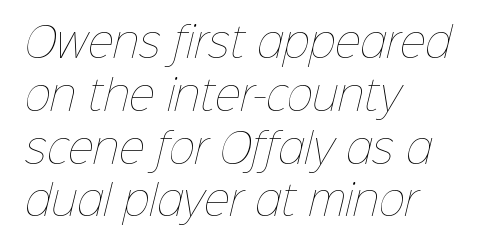
{"bold": "no", "weight": "thin", "width": "normal", "stroke_contrast": "low", "x_height": "medium", "monospaced": "no", "underline": "no", "align": "left", "line_spacing": "normal", "line_spacing_ratio": 1.32, "letter_spacing": "normal", "letter_spacing_em": 0.0, "glyph_px": 40}
